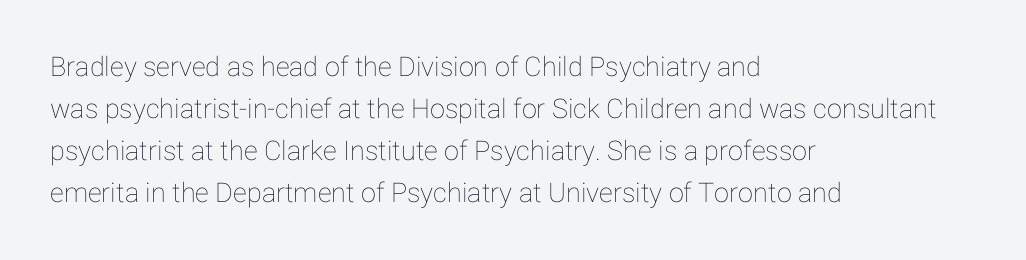
The image shows 27 px text type, upright; set left-aligned, normal line spacing (1.56x), normal letter spacing, not underlined.
